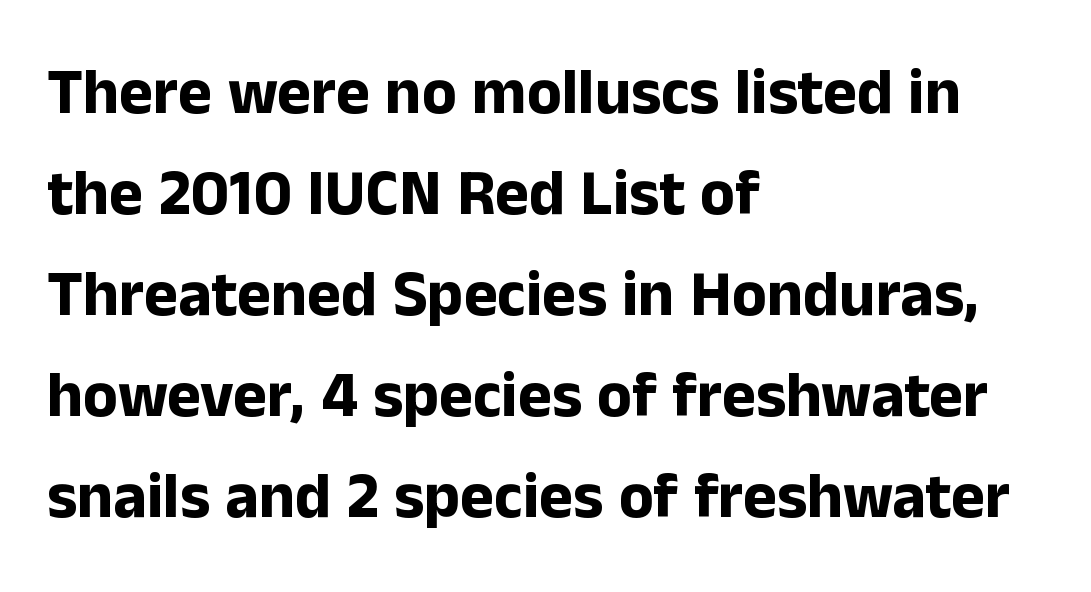
The image shows 64 px bold sans-serif type, upright; set left-aligned, normal line spacing (1.58x), normal letter spacing, not underlined; low stroke contrast and a medium x-height.
